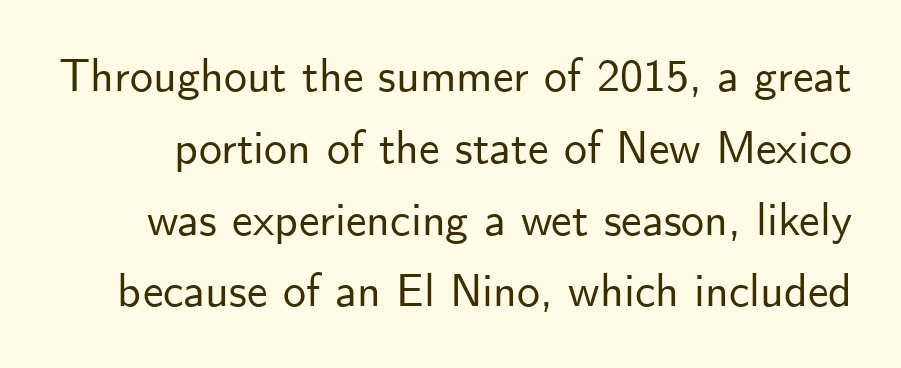
Lines of text with bare space underneath. The text was rendered using a sans face with plain stroke endings. Do the characters align in a grid? No, the font is proportional. The passage shown stacks its lines at a standard gap. Each word holds together tightly as a unit, with standard inter-letter gaps.
